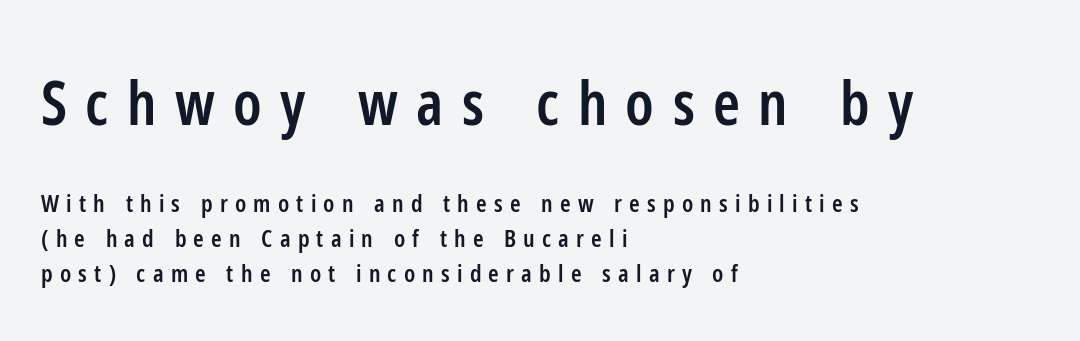
{"serif": "no", "italic": "no", "bold": "semi", "weight": "semibold", "width": "condensed", "stroke_contrast": "low", "x_height": "medium", "monospaced": "no", "underline": "no", "align": "left", "line_spacing": "normal", "line_spacing_ratio": 1.46, "letter_spacing": "wide", "letter_spacing_em": 0.3, "larger_block": "first", "size_ratio": 2.54, "glyph_px": 61}
